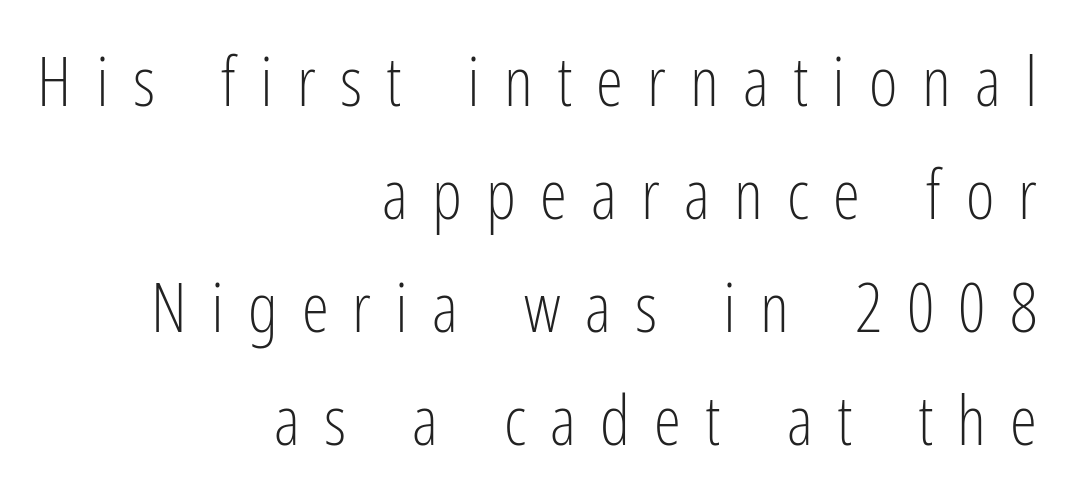
The rendering uses natural spacing where letterforms have individual widths. A typesetter would call this leading conventional body-copy spacing. Right-aligned paragraph, ragged on the left. Serif or sans? Sans — the stroke terminals are bare. A bare baseline throughout the passage.
